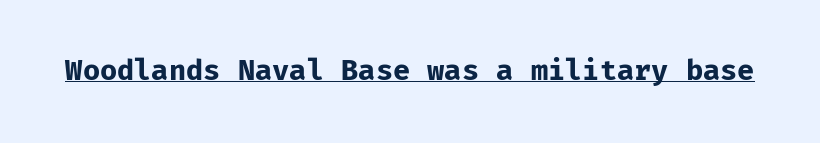
The image shows 28 px bold sans-serif type, upright, monospaced; set normal letter spacing, underlined; low stroke contrast and a medium x-height.
